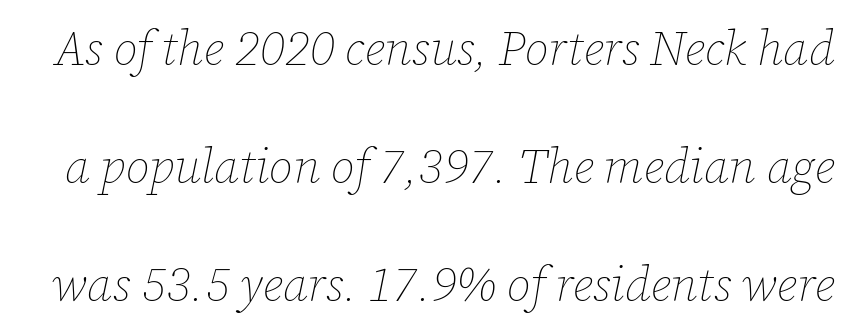
The rendering uses a large line-height, opening up the rows. Default kerning and tracking; the words read as compact shapes. Every character sits at an angle, as italics do. Looks like regular typesetting: each glyph gets only the width it needs. The foot of each line stays bare and open.
